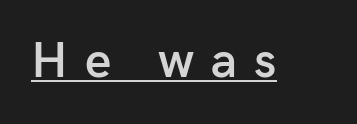
{"serif": "no", "italic": "no", "bold": "semi", "weight": "semibold", "width": "normal", "stroke_contrast": "low", "x_height": "medium", "monospaced": "no", "underline": "yes", "letter_spacing": "wide", "letter_spacing_em": 0.33, "glyph_px": 51}
